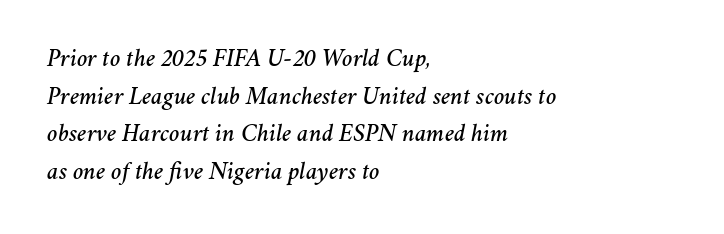
Q: Is the text italic (slanted)? A: Yes, it leans right by about 11 degrees.
Q: Is the text underlined? A: No.
Q: How is the paragraph aligned? A: Left-aligned.
Q: Is the spacing between letters normal or unusually wide? A: Normal.
Q: Is the spacing between lines tight, normal or loose? A: Normal.
